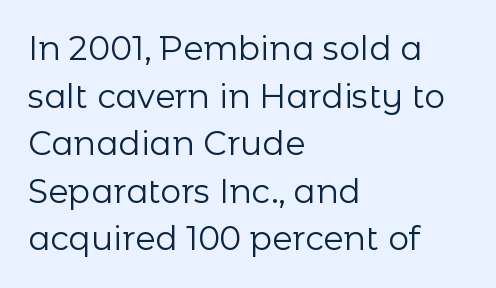
{"serif": "no", "italic": "no", "bold": "no", "weight": "regular", "width": "normal", "stroke_contrast": "low", "x_height": "medium", "monospaced": "no", "underline": "no", "align": "left", "line_spacing": "normal", "line_spacing_ratio": 1.44, "letter_spacing": "normal", "letter_spacing_em": 0.0, "glyph_px": 33}
